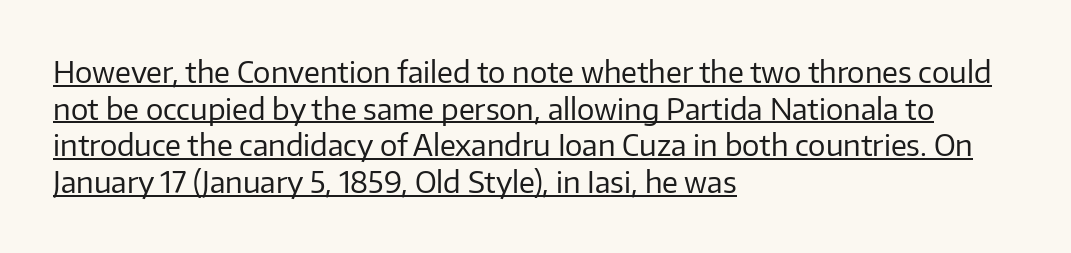
Q: Is the text bold? A: No.
Q: Is the text italic (slanted)? A: No, it is upright.
Q: Is the typeface a serif or a sans-serif typeface? A: Sans-serif.
Q: Is the text underlined? A: Yes.
Q: How is the paragraph aligned? A: Left-aligned.
Q: Is the spacing between letters normal or unusually wide? A: Normal.
Q: Is the spacing between lines tight, normal or loose? A: Normal.
Q: Width (condensed, normal, or wide)? A: Normal.
Q: Stroke contrast? A: Low.
Q: x-height? A: Medium.
Q: Monospaced? A: No.
